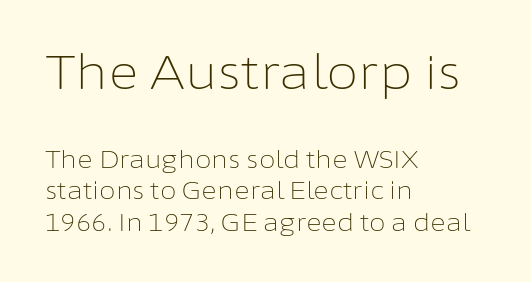
Interline gaps are of average width in this sample. Think of a printed novel: that variable character pitch is what you see here. Visually, the top section dominates because its glyphs are scaled up. The tracking reads as untouched default to a designer's eye. Check under the words: just untouched page. Stroke terminals: plain, sans-serif.
